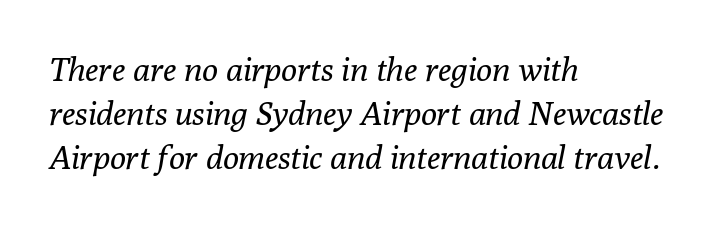
{"serif": "yes", "italic": "yes", "lean": "right", "slant_degrees": 10, "bold": "no", "weight": "regular", "width": "normal", "stroke_contrast": "low", "x_height": "medium", "monospaced": "no", "underline": "no", "align": "left", "line_spacing": "normal", "line_spacing_ratio": 1.33, "letter_spacing": "normal", "letter_spacing_em": 0.0, "glyph_px": 33}
